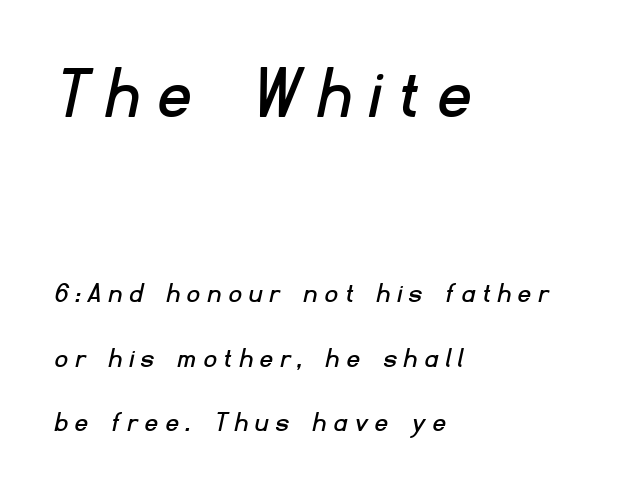
The strip under each line holds only bare page. Are there feet on the stems? There aren't — it's a sans. In terms of letterspacing, this is a distinctly airy, spread setting. Large over small — that's the arrangement of the two blocks here. Vertical spacing — loose.
